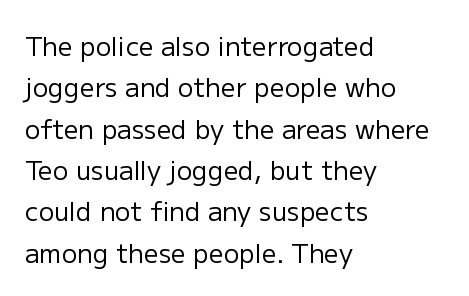
{"italic": "no", "bold": "no", "underline": "no", "align": "left", "line_spacing": "normal", "line_spacing_ratio": 1.59, "letter_spacing": "normal", "letter_spacing_em": 0.0, "glyph_px": 26}
